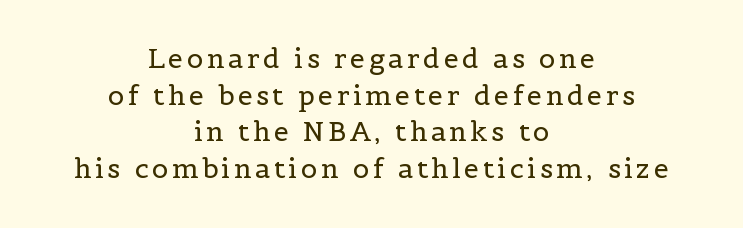
{"italic": "no", "bold": "no", "underline": "no", "align": "center", "line_spacing": "normal", "line_spacing_ratio": 1.36, "glyph_px": 27}
